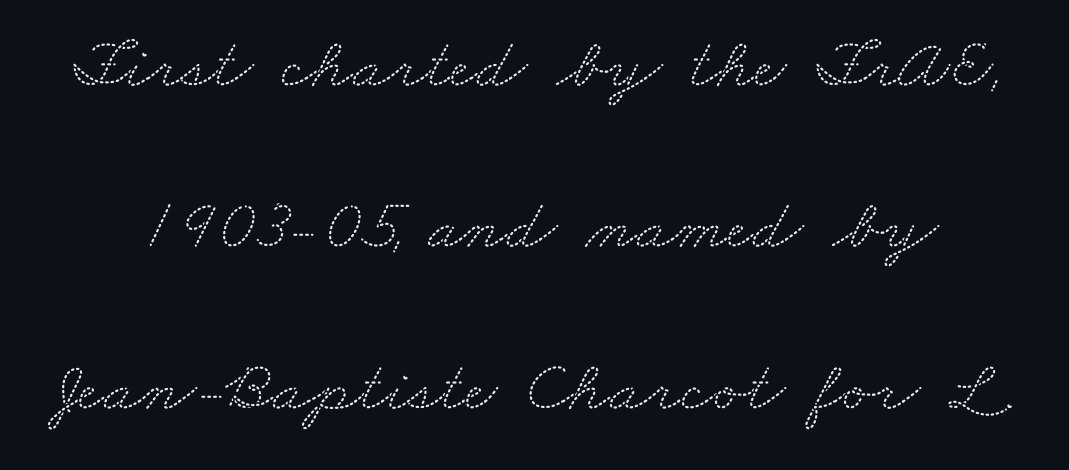
Students, observe: this is what heavily led, spacious text looks like. The type is set solid horizontally, with unmodified tracking. Are there feet on the stems? There are — it's a serif. Underline: absent. Character widths vary here, with narrow letters taking less room than wide ones.
